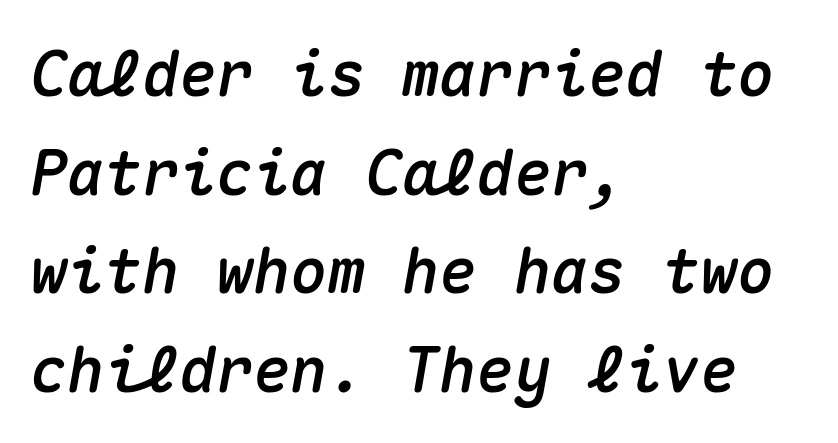
The image shows 62 px text type, italic (leaning right), monospaced; set left-aligned, normal line spacing (1.59x), normal letter spacing, not underlined; medium stroke contrast and a medium x-height.
